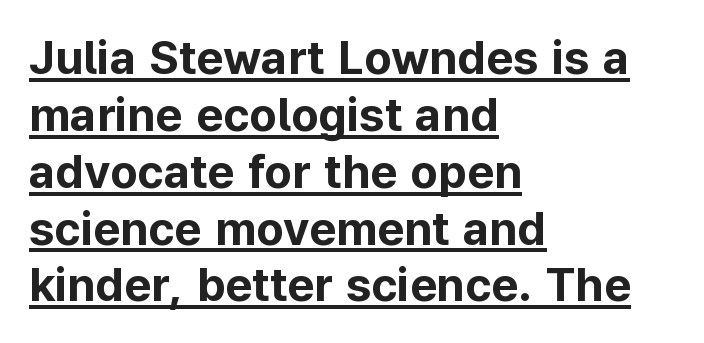
Regarding serifs, this sample does without them. The letters advance in unequal steps, a hallmark of proportional type. These words are printed bold, with thick strokes throughout. This is underlined copy, the kind a proofreader might mark for attention. The rag falls on the right side of this text block. Inter-character spacing is left at the font's built-in metrics.
